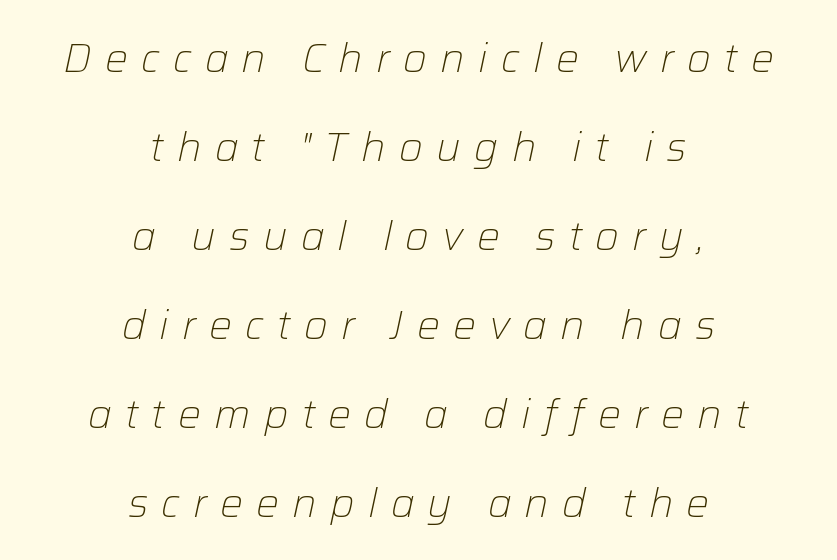
Short note: letters widely spaced. These lines are rendered in a variable-pitch font. These lines are centered, leaving both edges ragged. The letters look calm and open, with moderate or lighter stems. Every character sits at an angle, as italics do.
